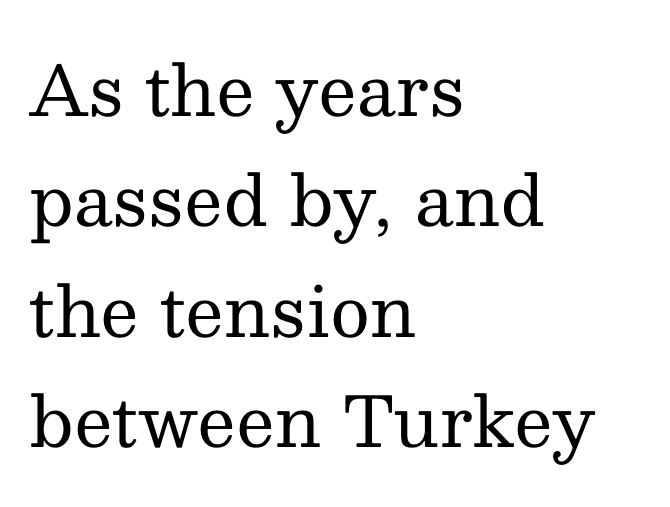
This sample uses an upright cut, with every glyph sitting square on the baseline. Nobody drew a line under any word here. Ink coverage per letter is moderate at most. The rendering anchors every line to the left-hand side. The letters advance in unequal steps, a hallmark of proportional type.
